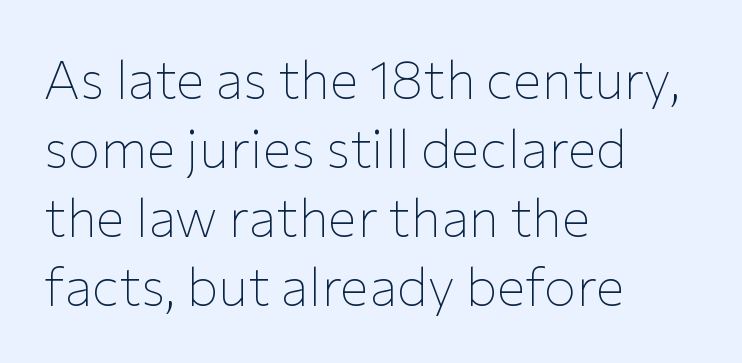
The image shows 54 px thin sans-serif type, upright; set left-aligned, normal line spacing (1.28x), normal letter spacing, not underlined; low stroke contrast and a medium x-height.
